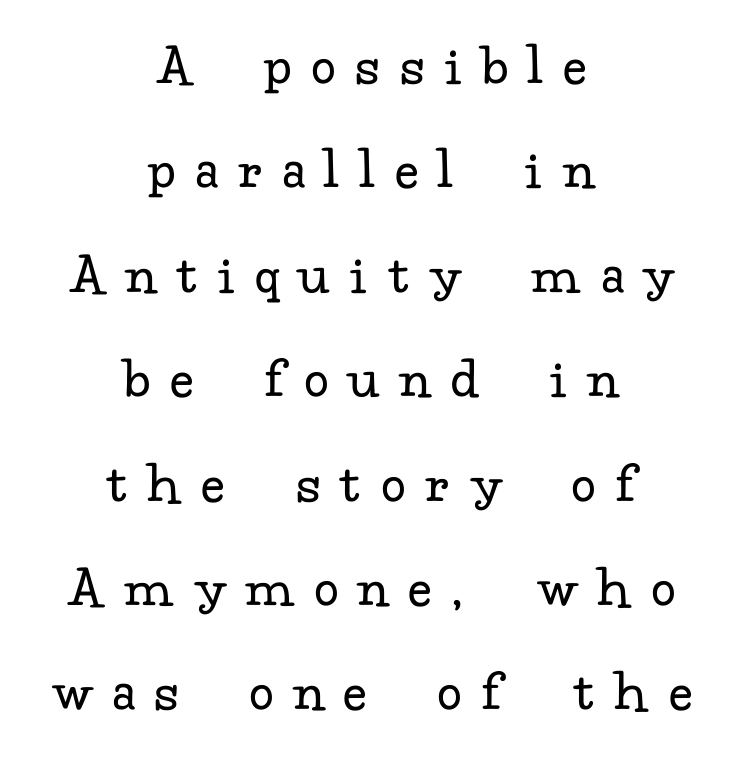
Q: Is the text bold? A: No.
Q: Is the text italic (slanted)? A: No, it is upright.
Q: Is the typeface a serif or a sans-serif typeface? A: Serif.
Q: Is the text underlined? A: No.
Q: How is the paragraph aligned? A: Centered.
Q: Is the spacing between letters normal or unusually wide? A: Unusually wide.
Q: Width (condensed, normal, or wide)? A: Normal.
Q: Stroke contrast? A: Low.
Q: x-height? A: Small.
Q: Monospaced? A: No.
